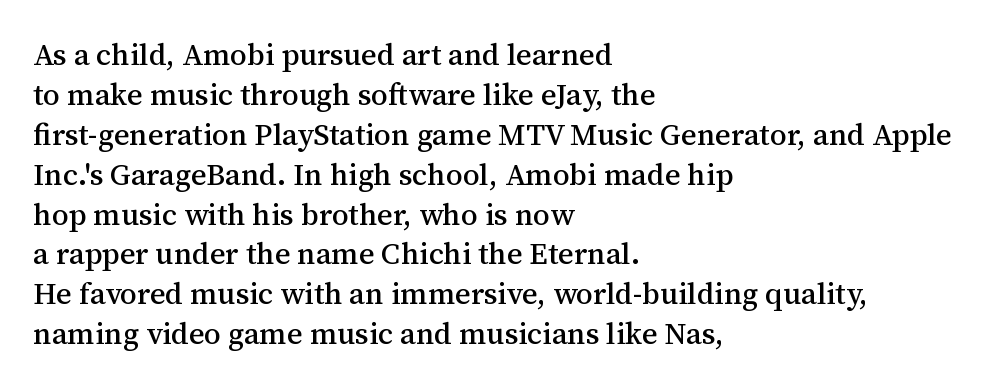
{"serif": "yes", "italic": "no", "width": "normal", "stroke_contrast": "medium", "x_height": "medium", "monospaced": "no", "underline": "no", "align": "left", "line_spacing": "normal", "line_spacing_ratio": 1.33, "letter_spacing": "normal", "letter_spacing_em": 0.0, "glyph_px": 30}
